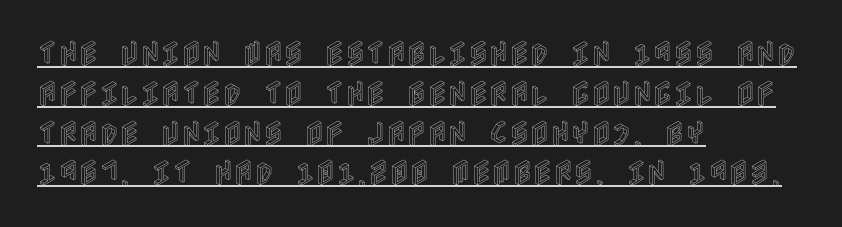
Q: Is the text italic (slanted)? A: No, it is upright.
Q: Is the text underlined? A: Yes.
Q: How is the paragraph aligned? A: Left-aligned.
Q: Is the spacing between letters normal or unusually wide? A: Normal.
Q: Is the spacing between lines tight, normal or loose? A: Normal.
Q: Width (condensed, normal, or wide)? A: Condensed.
Q: x-height? A: Large.
